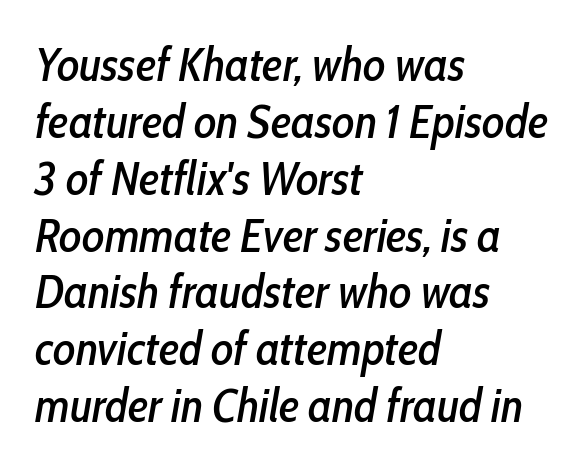
Clear beneath every line of the passage. The line texture is even and compact thanks to regular tracking. Here the designer chose a conventional face with non-uniform glyph widths. Emphasis-style slanted type is in use. Does the copy run flush right? No — it runs flush left.
